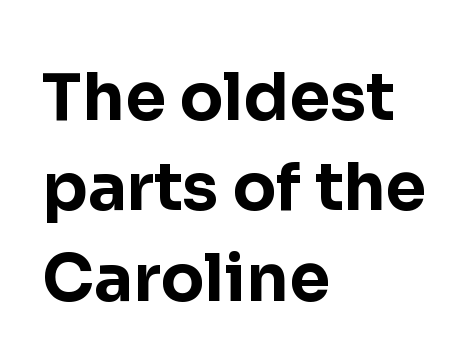
Q: Is the text bold? A: Yes.
Q: Is the text italic (slanted)? A: No, it is upright.
Q: Is the typeface a serif or a sans-serif typeface? A: Sans-serif.
Q: Is the text underlined? A: No.
Q: How is the paragraph aligned? A: Left-aligned.
Q: Is the spacing between letters normal or unusually wide? A: Normal.
Q: Is the spacing between lines tight, normal or loose? A: Normal.
Q: Width (condensed, normal, or wide)? A: Normal.
Q: Stroke contrast? A: Low.
Q: x-height? A: Medium.
Q: Monospaced? A: No.
